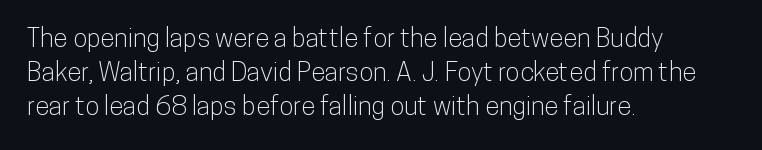
The image shows 26 px text type, upright; set left-aligned, normal line spacing (1.31x), normal letter spacing, not underlined.
